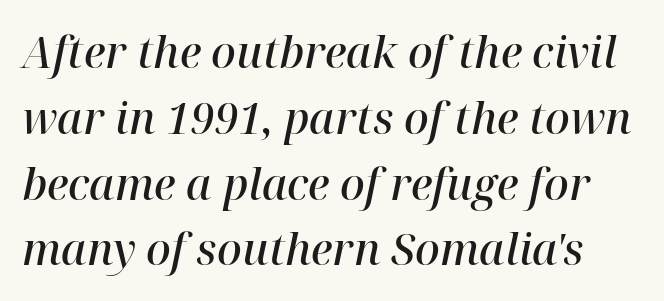
The image shows 43 px semibold serif type, italic (leaning right); set normal line spacing (1.53x), normal letter spacing, not underlined; high stroke contrast and a medium x-height.
